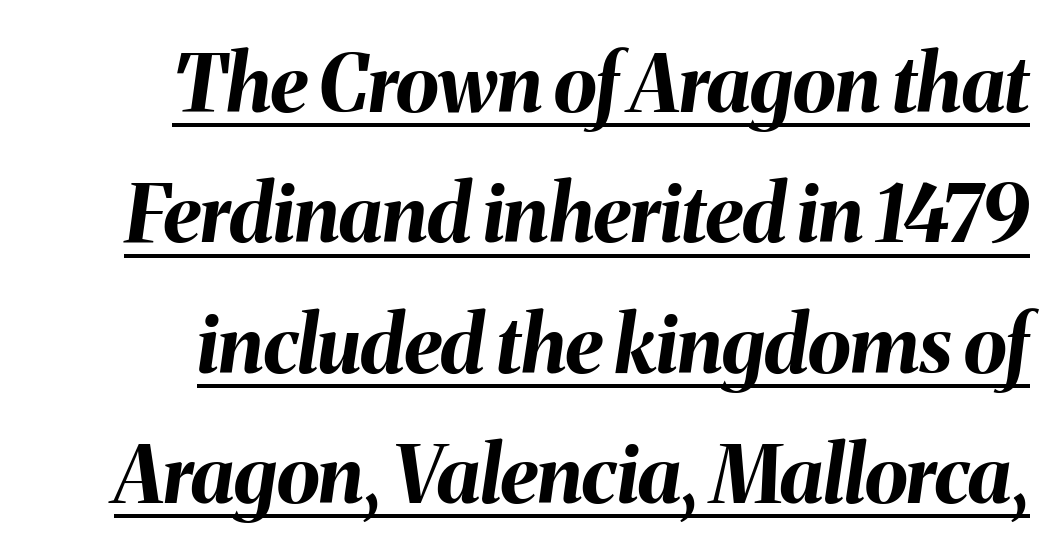
The horizontal fit of the characters is conventional and even. These characters rest on top of a visible drawn line. The sample has been set heavy, in full bold. Summary of vertical rhythm: regular, with standard interline spacing.
